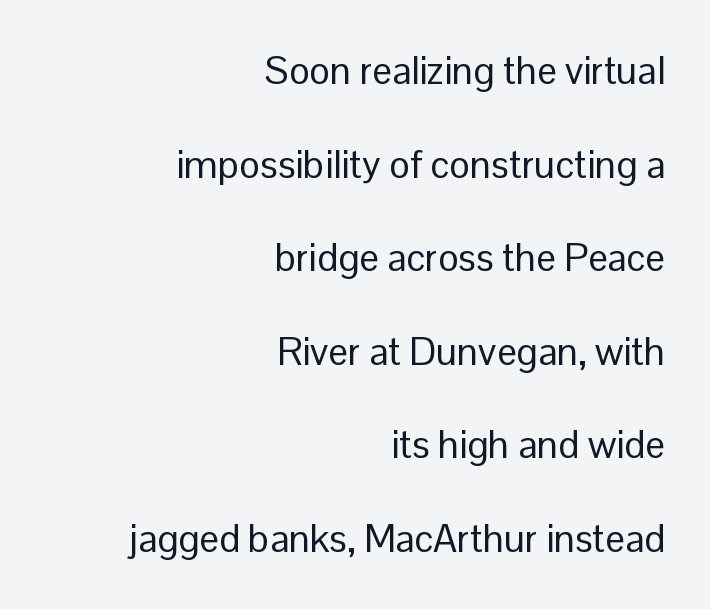
Q: Is the text bold? A: No.
Q: Is the text italic (slanted)? A: No, it is upright.
Q: Is the typeface a serif or a sans-serif typeface? A: Sans-serif.
Q: Is the text underlined? A: No.
Q: How is the paragraph aligned? A: Right-aligned.
Q: Is the spacing between letters normal or unusually wide? A: Normal.
Q: Is the spacing between lines tight, normal or loose? A: Loose.
Q: Width (condensed, normal, or wide)? A: Normal.
Q: Stroke contrast? A: Low.
Q: x-height? A: Medium.
Q: Monospaced? A: No.
